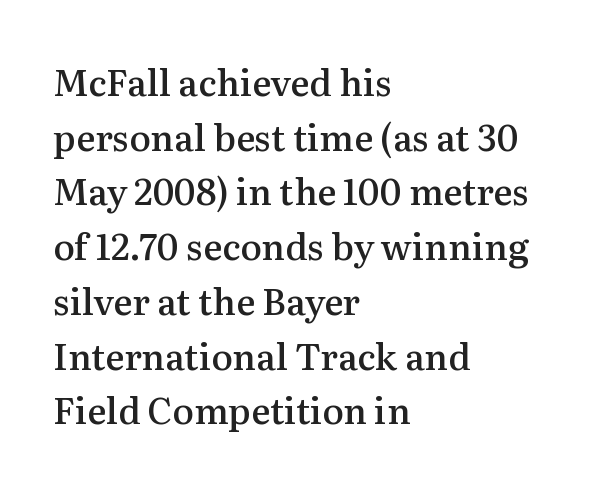
{"serif": "yes", "italic": "no", "bold": "semi", "weight": "semibold", "width": "normal", "stroke_contrast": "medium", "x_height": "medium", "monospaced": "no", "underline": "no", "align": "left", "line_spacing": "normal", "line_spacing_ratio": 1.52, "letter_spacing": "normal", "letter_spacing_em": 0.0, "glyph_px": 36}
